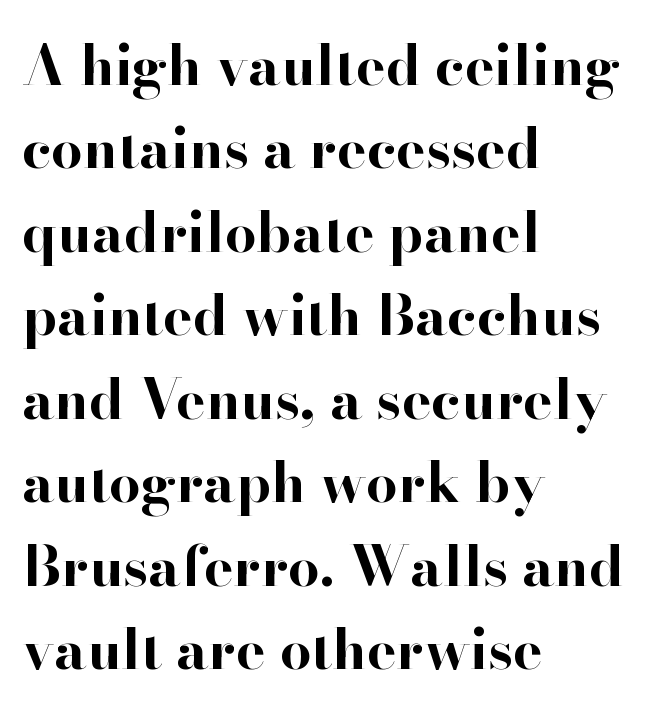
Q: Is the text bold? A: Yes.
Q: Is the text italic (slanted)? A: No, it is upright.
Q: Is the typeface a serif or a sans-serif typeface? A: Serif.
Q: Is the text underlined? A: No.
Q: How is the paragraph aligned? A: Left-aligned.
Q: Is the spacing between letters normal or unusually wide? A: Normal.
Q: Is the spacing between lines tight, normal or loose? A: Normal.
Q: Width (condensed, normal, or wide)? A: Normal.
Q: Stroke contrast? A: High.
Q: x-height? A: Small.
Q: Monospaced? A: No.
